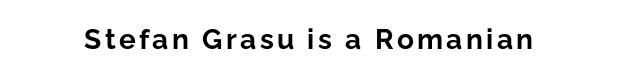
The image shows 28 px bold sans-serif type, upright; set not underlined; low stroke contrast and a medium x-height.
